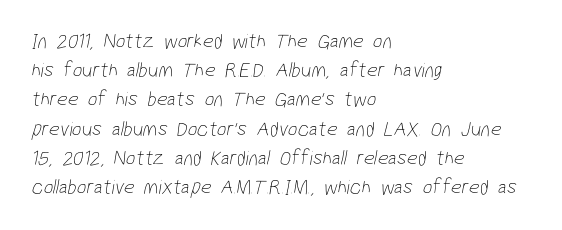
{"bold": "no", "underline": "no", "align": "left", "line_spacing": "normal", "line_spacing_ratio": 1.39, "letter_spacing": "normal", "letter_spacing_em": 0.0, "glyph_px": 21}
